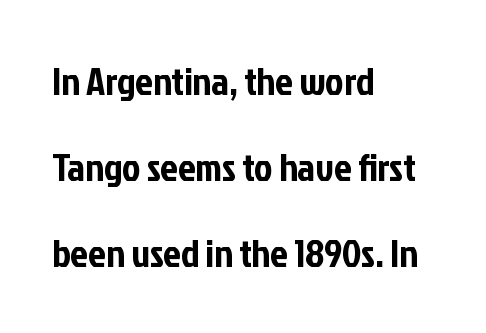
Q: Is the text italic (slanted)? A: No, it is upright.
Q: Is the typeface a serif or a sans-serif typeface? A: Sans-serif.
Q: Is the text underlined? A: No.
Q: How is the paragraph aligned? A: Left-aligned.
Q: Is the spacing between letters normal or unusually wide? A: Normal.
Q: Is the spacing between lines tight, normal or loose? A: Loose.
Q: Width (condensed, normal, or wide)? A: Condensed.
Q: Stroke contrast? A: Low.
Q: x-height? A: Medium.
Q: Monospaced? A: No.
